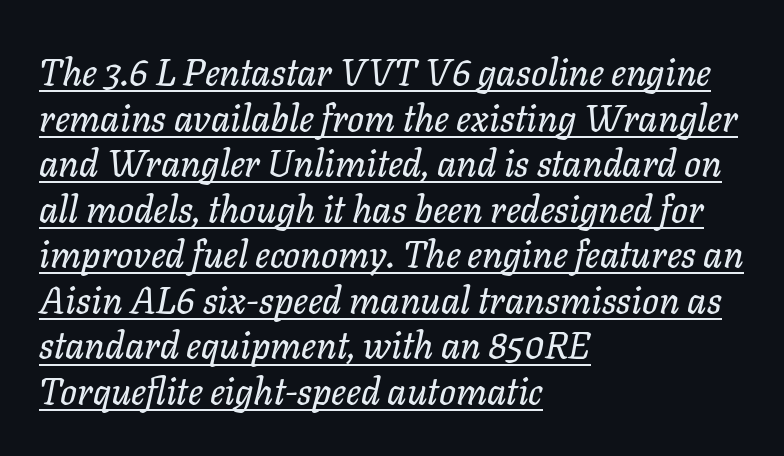
Q: Is the text italic (slanted)? A: Yes, it leans right by about 11 degrees.
Q: Is the text underlined? A: Yes.
Q: How is the paragraph aligned? A: Left-aligned.
Q: Is the spacing between letters normal or unusually wide? A: Normal.
Q: Width (condensed, normal, or wide)? A: Normal.
Q: Stroke contrast? A: Low.
Q: x-height? A: Medium.
Q: Monospaced? A: No.
